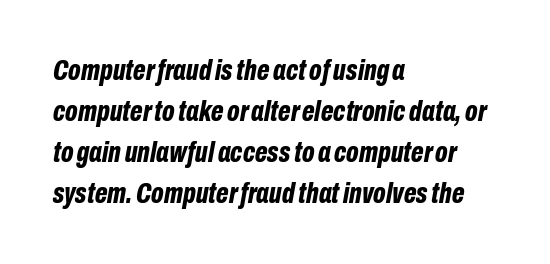
Q: Is the text bold? A: Yes.
Q: Is the text italic (slanted)? A: Yes, it leans right by about 10 degrees.
Q: Is the text underlined? A: No.
Q: How is the paragraph aligned? A: Left-aligned.
Q: Is the spacing between letters normal or unusually wide? A: Normal.
Q: Is the spacing between lines tight, normal or loose? A: Normal.
Q: Width (condensed, normal, or wide)? A: Condensed.
Q: Stroke contrast? A: Low.
Q: x-height? A: Medium.
Q: Monospaced? A: No.
